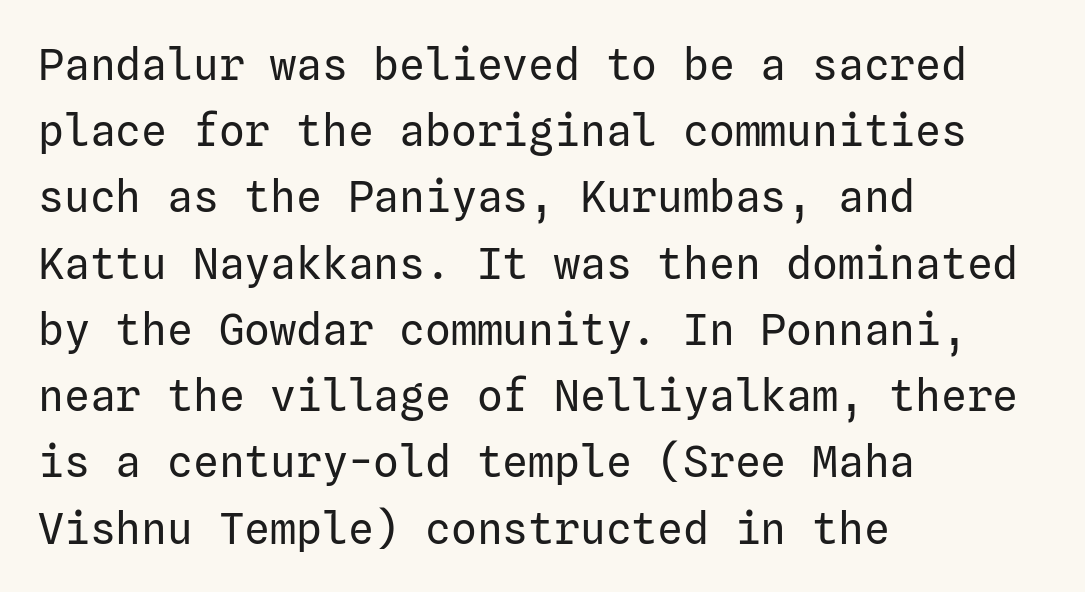
Q: Is the text bold? A: No.
Q: Is the text italic (slanted)? A: No, it is upright.
Q: Is the typeface a serif or a sans-serif typeface? A: Sans-serif.
Q: Is the text underlined? A: No.
Q: How is the paragraph aligned? A: Left-aligned.
Q: Is the spacing between letters normal or unusually wide? A: Normal.
Q: Is the spacing between lines tight, normal or loose? A: Normal.
Q: Width (condensed, normal, or wide)? A: Normal.
Q: Stroke contrast? A: Low.
Q: x-height? A: Medium.
